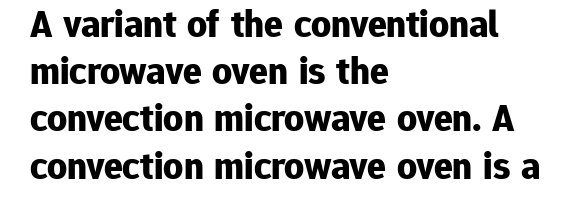
{"serif": "no", "italic": "no", "bold": "yes", "weight": "bold", "width": "normal", "stroke_contrast": "low", "x_height": "medium", "monospaced": "no", "underline": "no", "align": "left", "line_spacing_ratio": 1.21, "letter_spacing": "normal", "letter_spacing_em": 0.0, "glyph_px": 39}
